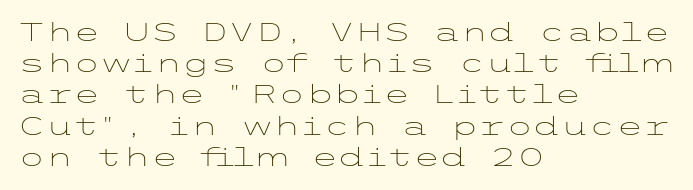
Q: Is the text bold? A: No.
Q: Is the text italic (slanted)? A: No, it is upright.
Q: Is the text underlined? A: No.
Q: How is the paragraph aligned? A: Left-aligned.
Q: Is the spacing between letters normal or unusually wide? A: Normal.
Q: Is the spacing between lines tight, normal or loose? A: Normal.
